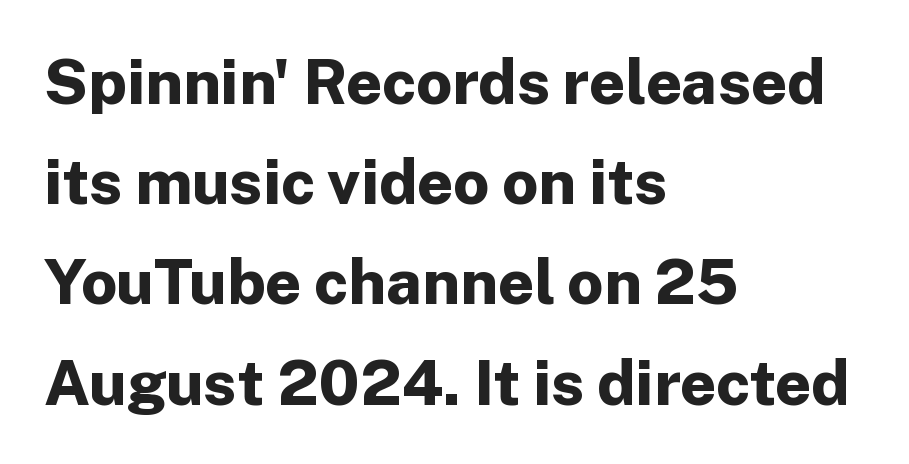
The image shows 63 px bold sans-serif type, upright; set left-aligned, normal line spacing (1.59x), normal letter spacing, not underlined; low stroke contrast and a medium x-height.
